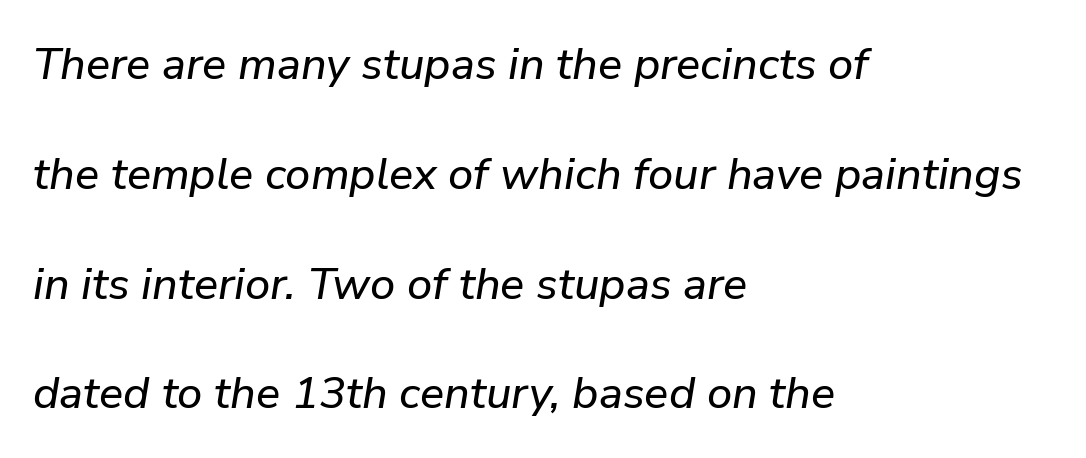
The image shows 45 px text type, italic (leaning right); set left-aligned, loose line spacing (2.44x), normal letter spacing, not underlined; low stroke contrast and a medium x-height.
